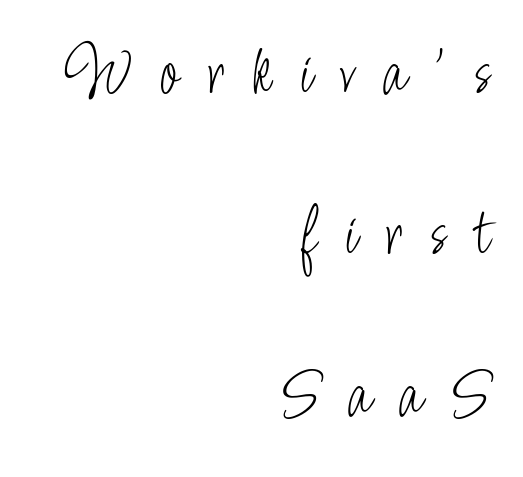
The tracking jumps out immediately: characters are airy and widely separated. These lines are composed in type without serifs. Leading: increased. Teacher's note: observe the even right margin — that is flush-right alignment. A clean baseline with only descenders dipping below it.
